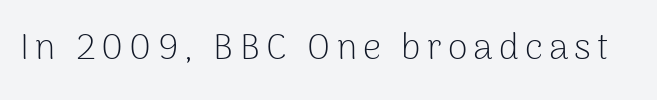
This is roman type, the default non-slanted kind. The passage shown is typeset with a sans-serif family. Nothing heavy about these letters — not bold at all. The passage shown is typed in a proportional face where columns would drift.
